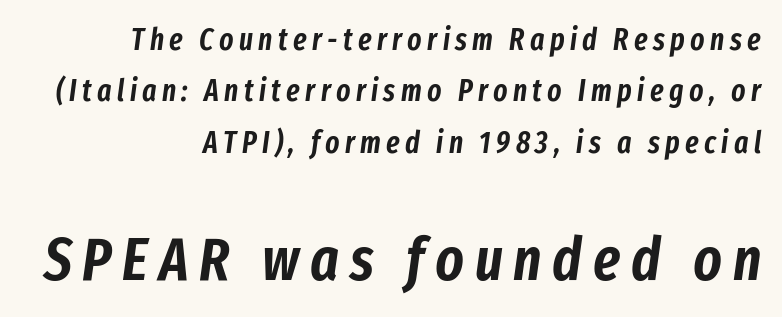
A typesetter would mark this as italic. This layout puts the modest block above and the oversized block below. A typesetter would call this proportional, since set widths differ per character. The foot of each line stays bare and open. The lines are quadded right.
